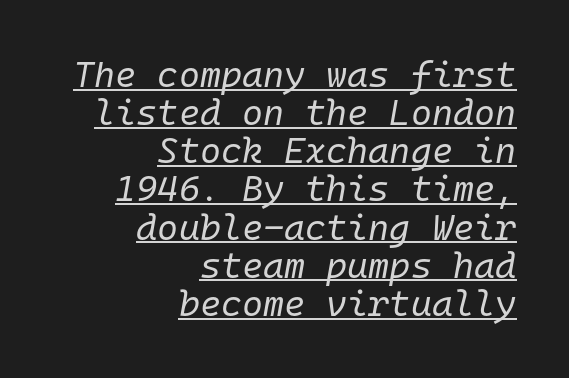
The image shows 36 px regular-weight type, italic (leaning right), monospaced; set right-aligned, tight line spacing (1.06x), normal letter spacing, underlined; low stroke contrast and a medium x-height.
